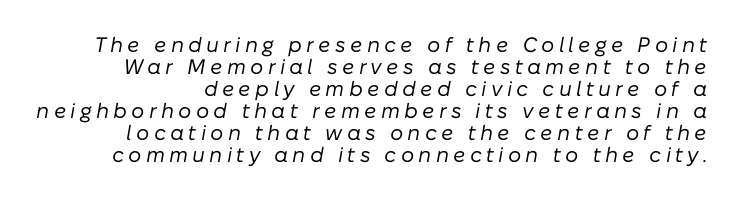
Q: Is the text bold? A: No.
Q: Is the text italic (slanted)? A: Yes, it leans right by about 10 degrees.
Q: Is the text underlined? A: No.
Q: Is the spacing between letters normal or unusually wide? A: Unusually wide.
Q: Is the spacing between lines tight, normal or loose? A: Tight.
